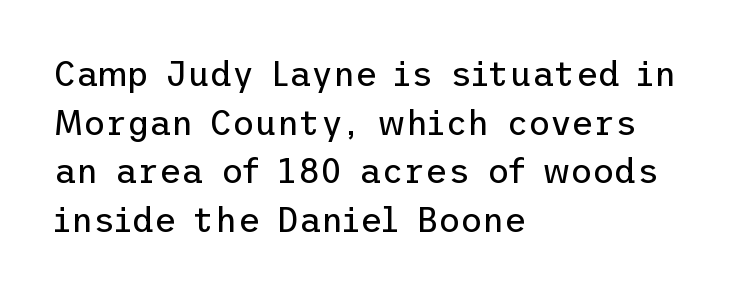
{"serif": "no", "italic": "no", "bold": "no", "weight": "regular", "width": "normal", "stroke_contrast": "low", "x_height": "medium", "underline": "no", "align": "left", "line_spacing": "normal", "line_spacing_ratio": 1.43, "letter_spacing": "normal", "letter_spacing_em": 0.0, "glyph_px": 34}
